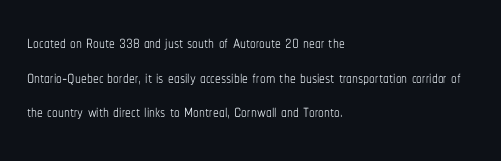
Q: Is the text bold? A: No.
Q: Is the text italic (slanted)? A: No, it is upright.
Q: Is the text underlined? A: No.
Q: How is the paragraph aligned? A: Left-aligned.
Q: Is the spacing between letters normal or unusually wide? A: Normal.
Q: Is the spacing between lines tight, normal or loose? A: Normal.
